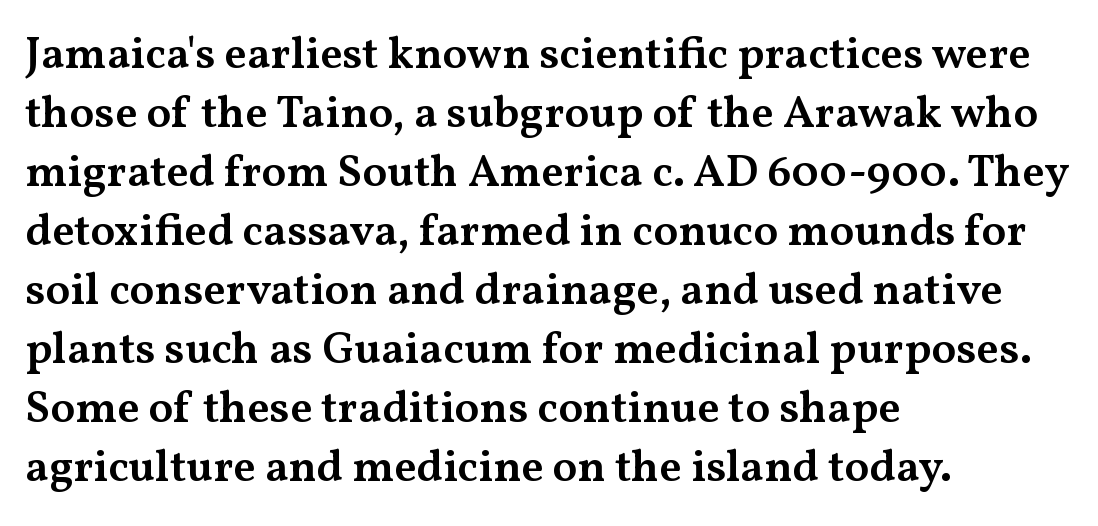
Q: Is the text bold? A: Semi-bold.
Q: Is the text italic (slanted)? A: No, it is upright.
Q: Is the typeface a serif or a sans-serif typeface? A: Serif.
Q: Is the text underlined? A: No.
Q: How is the paragraph aligned? A: Left-aligned.
Q: Is the spacing between letters normal or unusually wide? A: Normal.
Q: Is the spacing between lines tight, normal or loose? A: Normal.
Q: Width (condensed, normal, or wide)? A: Wide.
Q: Stroke contrast? A: Medium.
Q: x-height? A: Medium.
Q: Monospaced? A: No.
